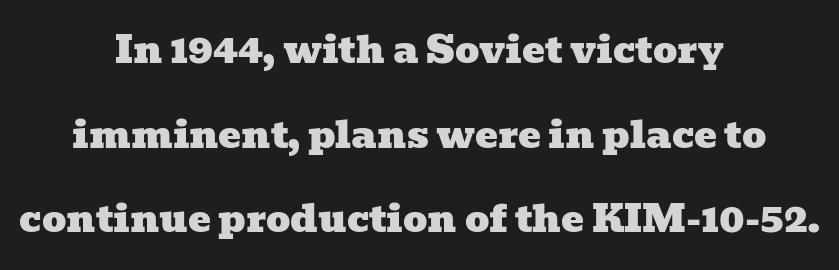
{"serif": "yes", "width": "wide", "stroke_contrast": "low", "x_height": "medium", "monospaced": "no", "underline": "no", "align": "center", "line_spacing": "loose", "line_spacing_ratio": 2.23, "letter_spacing": "normal", "letter_spacing_em": 0.0, "glyph_px": 38}
